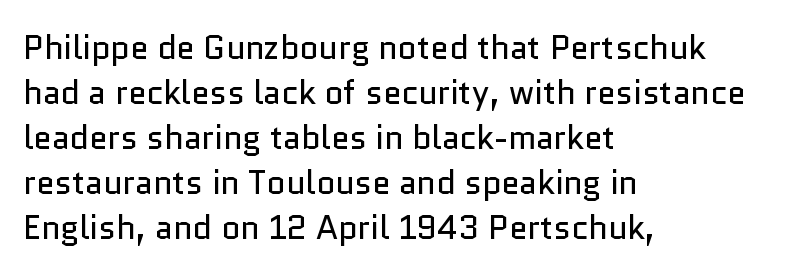
The image shows 33 px regular-weight sans-serif type, upright; set left-aligned, normal line spacing (1.36x), normal letter spacing, not underlined; low stroke contrast and a medium x-height.
